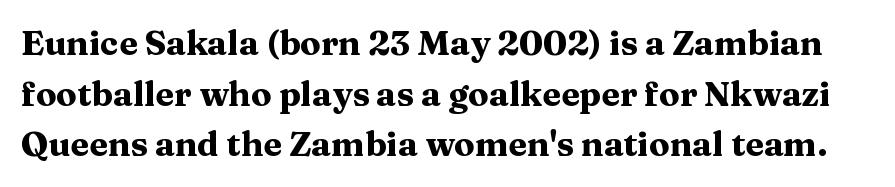
Q: Is the text bold? A: Yes.
Q: Is the text italic (slanted)? A: No, it is upright.
Q: Is the typeface a serif or a sans-serif typeface? A: Serif.
Q: Is the text underlined? A: No.
Q: Is the spacing between letters normal or unusually wide? A: Normal.
Q: Is the spacing between lines tight, normal or loose? A: Normal.
Q: Width (condensed, normal, or wide)? A: Wide.
Q: Stroke contrast? A: Medium.
Q: x-height? A: Medium.
Q: Monospaced? A: No.
